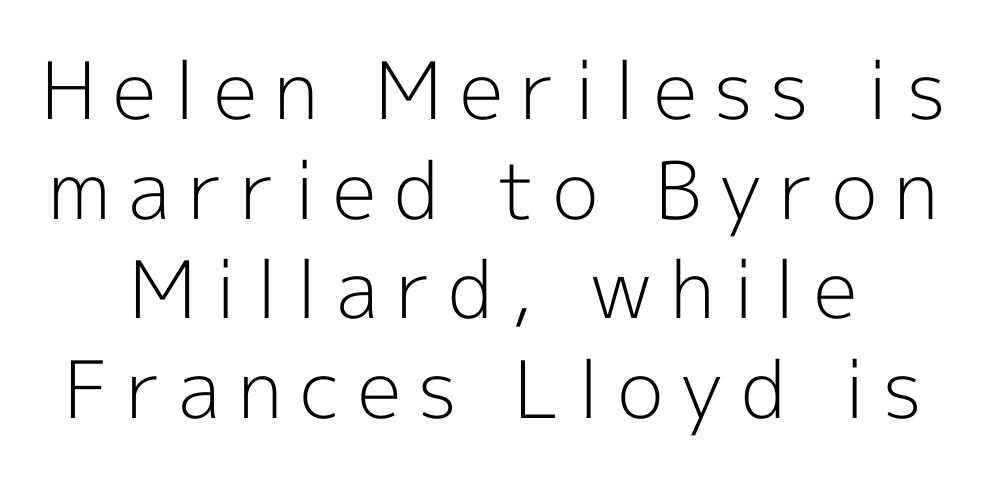
The image shows 79 px light sans-serif type, upright; set normal line spacing (1.26x), unusually wide letter spacing (+0.22 em), not underlined; a medium x-height.
